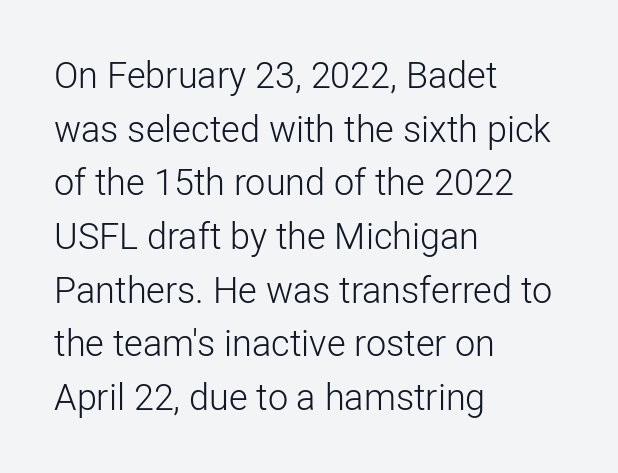
Q: Is the text bold? A: No.
Q: Is the text italic (slanted)? A: No, it is upright.
Q: Is the typeface a serif or a sans-serif typeface? A: Sans-serif.
Q: Is the text underlined? A: No.
Q: How is the paragraph aligned? A: Left-aligned.
Q: Is the spacing between letters normal or unusually wide? A: Normal.
Q: Is the spacing between lines tight, normal or loose? A: Normal.
Q: Width (condensed, normal, or wide)? A: Normal.
Q: Stroke contrast? A: Low.
Q: x-height? A: Medium.
Q: Monospaced? A: No.
